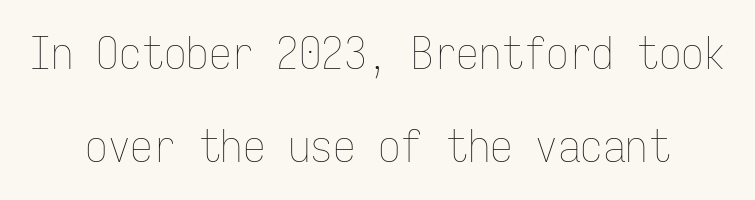
Q: Is the text bold? A: No.
Q: Is the text italic (slanted)? A: No, it is upright.
Q: Is the text underlined? A: No.
Q: Is the spacing between letters normal or unusually wide? A: Normal.
Q: Is the spacing between lines tight, normal or loose? A: Loose.
Q: Width (condensed, normal, or wide)? A: Condensed.
Q: Stroke contrast? A: Low.
Q: x-height? A: Medium.
Q: Monospaced? A: Yes.
